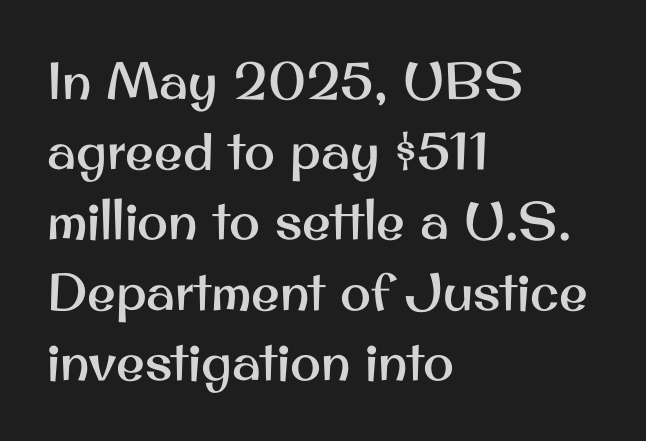
The image shows 52 px sans-serif type, upright; set left-aligned, normal line spacing (1.35x), normal letter spacing, not underlined; medium stroke contrast and a small x-height.
